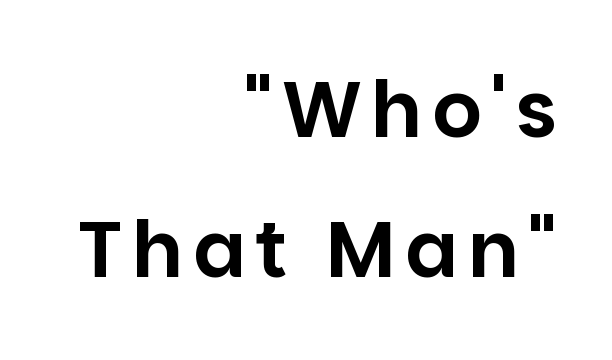
The image shows 78 px sans-serif type, upright; set right-aligned, line spacing 1.79x, not underlined; low stroke contrast and a large x-height.
